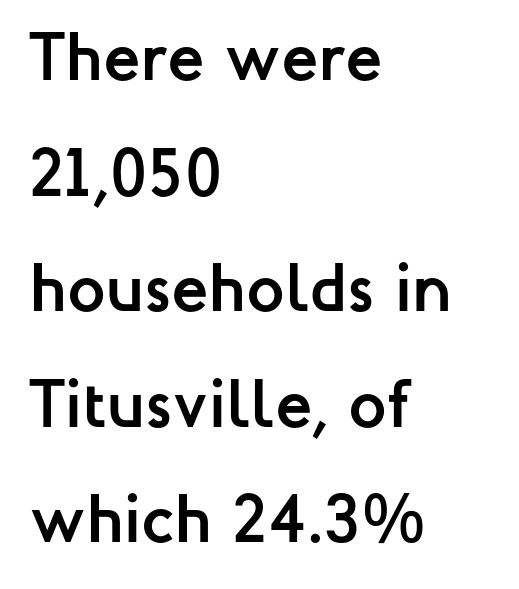
{"serif": "no", "italic": "no", "bold": "yes", "weight": "semibold", "width": "normal", "stroke_contrast": "low", "x_height": "medium", "monospaced": "no", "underline": "no", "align": "left", "line_spacing": "normal", "line_spacing_ratio": 1.7, "letter_spacing": "normal", "letter_spacing_em": 0.0, "glyph_px": 68}
